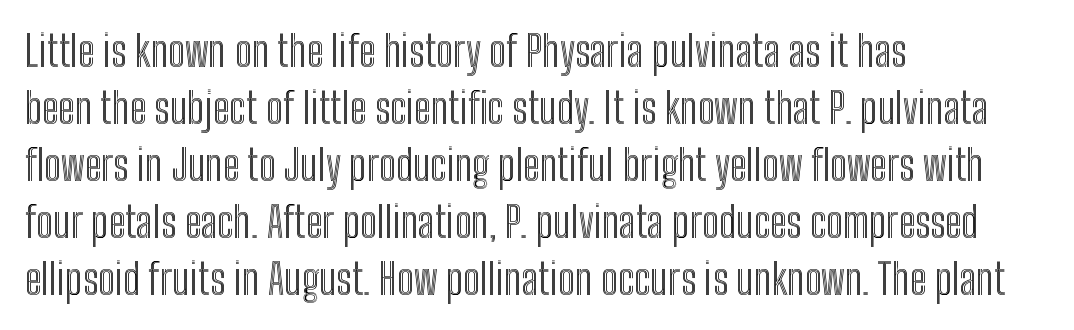
The lettering holds an erect, upright posture throughout. The foot of each line stays bare and open. This sample has the flowing, uneven cadence of proportional lettering. Notice how the passage keeps a crisp vertical edge on the left only.
